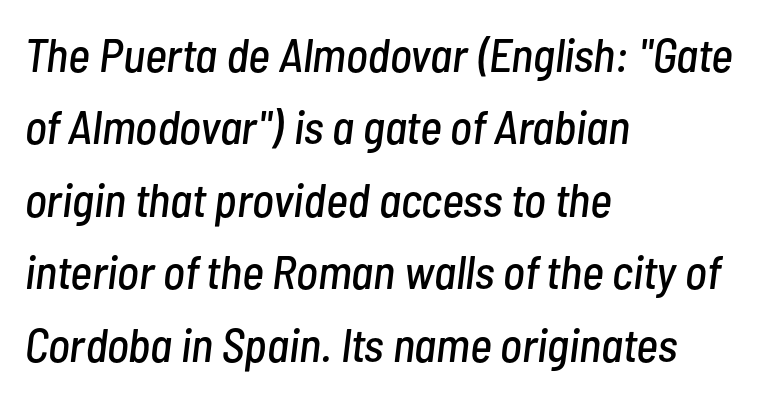
Q: Is the text italic (slanted)? A: Yes, it leans right by about 7 degrees.
Q: Is the text underlined? A: No.
Q: How is the paragraph aligned? A: Left-aligned.
Q: Is the spacing between letters normal or unusually wide? A: Normal.
Q: Is the spacing between lines tight, normal or loose? A: Normal.
Q: Width (condensed, normal, or wide)? A: Condensed.
Q: Stroke contrast? A: Low.
Q: x-height? A: Medium.
Q: Monospaced? A: No.
